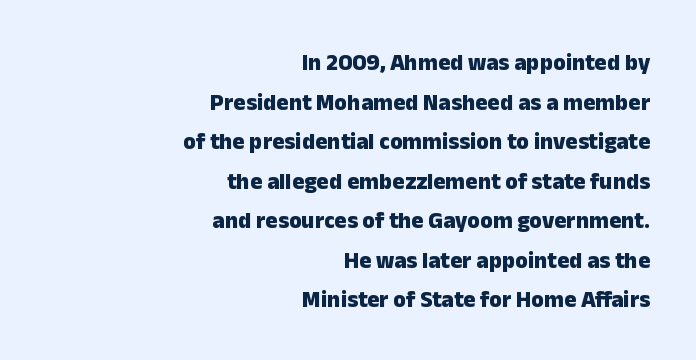
The image shows 23 px bold type, upright; set right-aligned, line spacing 1.72x, normal letter spacing, not underlined.
